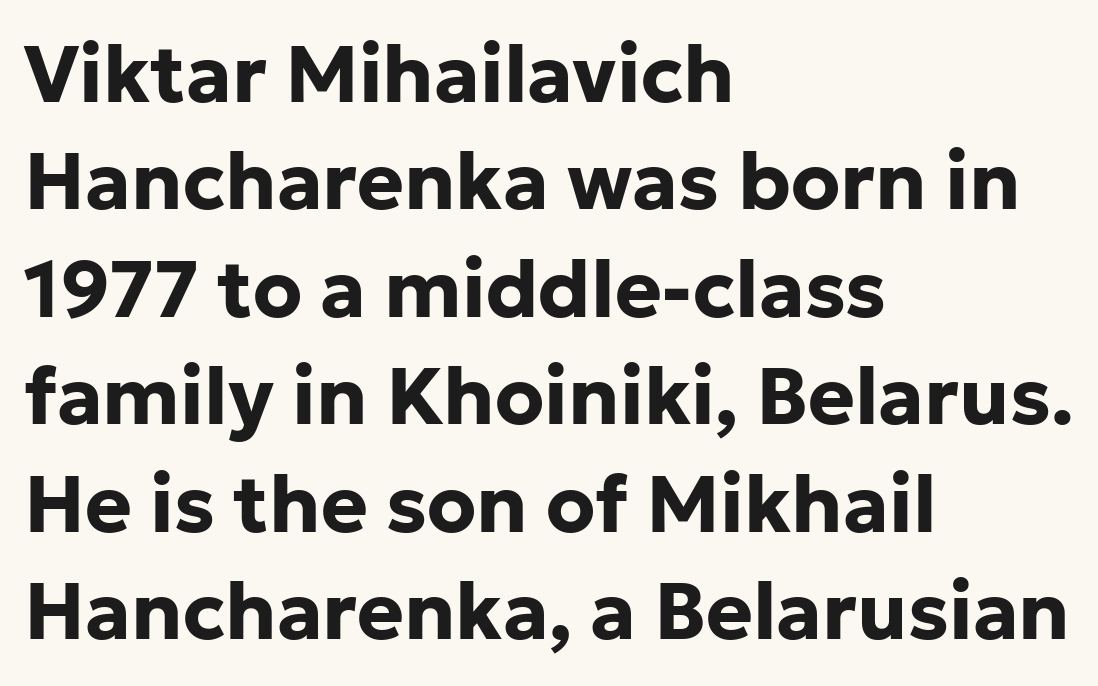
The image shows 79 px bold sans-serif type, upright; set left-aligned, normal line spacing (1.36x), normal letter spacing, not underlined; low stroke contrast and a medium x-height.
